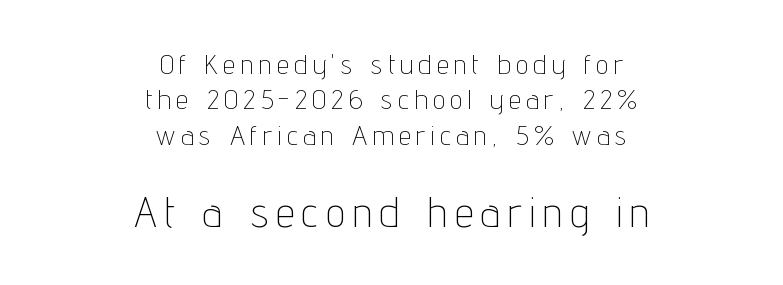
{"serif": "no", "italic": "no", "bold": "no", "weight": "thin", "width": "condensed", "stroke_contrast": "low", "x_height": "medium", "monospaced": "no", "underline": "no", "align": "center", "line_spacing": "normal", "line_spacing_ratio": 1.26, "letter_spacing": "wide", "letter_spacing_em": 0.2, "larger_block": "second", "size_ratio": 1.5, "glyph_px": 42}
